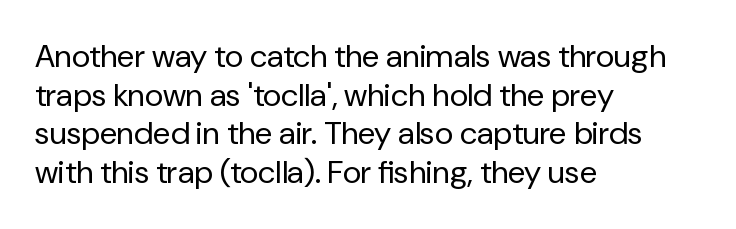
{"serif": "no", "italic": "no", "bold": "no", "weight": "regular", "width": "normal", "stroke_contrast": "low", "x_height": "medium", "monospaced": "no", "underline": "no", "align": "left", "line_spacing_ratio": 1.21, "letter_spacing": "normal", "letter_spacing_em": 0.0, "glyph_px": 32}
